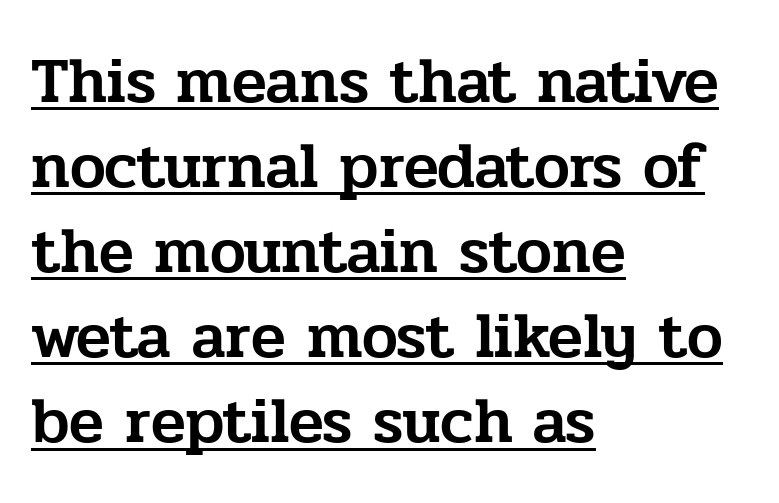
The image shows 64 px serif type, upright; set left-aligned, normal line spacing (1.33x), normal letter spacing, underlined; low stroke contrast and a medium x-height.
